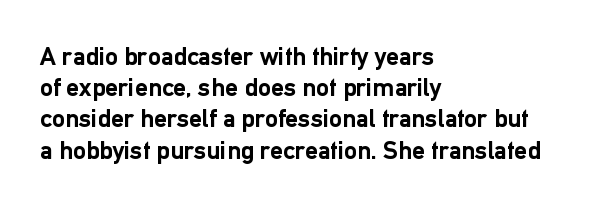
The image shows 26 px bold type, upright; set left-aligned, line spacing 1.2x, normal letter spacing, not underlined.
